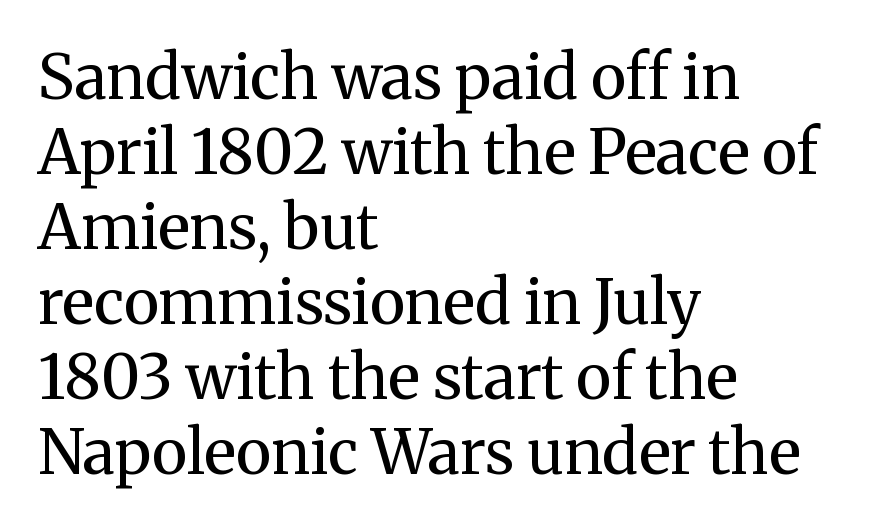
Spacing verdict: proportional, widths tailored to each character. Posture: upright roman. Words float on clear page, feet unadorned. The designer went with a serif here, giving each stem small feet. Inter-character spacing is left at the font's built-in metrics. Teacher's note: observe the even left margin — that is flush-left alignment.
